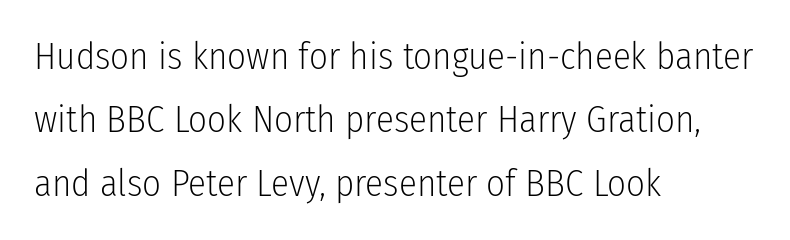
Q: Is the text bold? A: No.
Q: Is the text italic (slanted)? A: No, it is upright.
Q: Is the typeface a serif or a sans-serif typeface? A: Sans-serif.
Q: Is the text underlined? A: No.
Q: How is the paragraph aligned? A: Left-aligned.
Q: Is the spacing between letters normal or unusually wide? A: Normal.
Q: Width (condensed, normal, or wide)? A: Condensed.
Q: Stroke contrast? A: Low.
Q: x-height? A: Medium.
Q: Monospaced? A: No.
